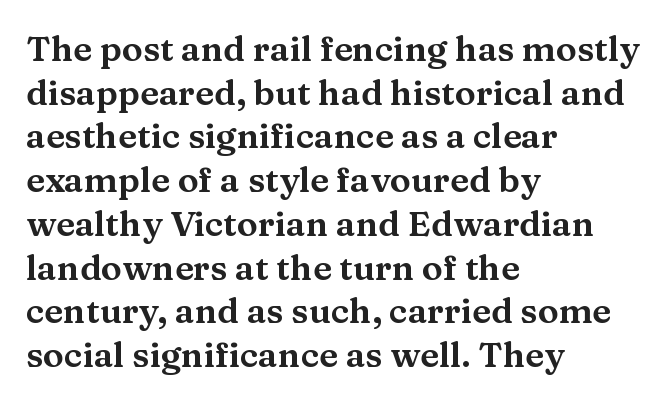
{"serif": "yes", "italic": "no", "width": "wide", "stroke_contrast": "medium", "x_height": "medium", "monospaced": "no", "underline": "no", "align": "left", "line_spacing": "normal", "line_spacing_ratio": 1.25, "letter_spacing": "normal", "letter_spacing_em": 0.0, "glyph_px": 35}
